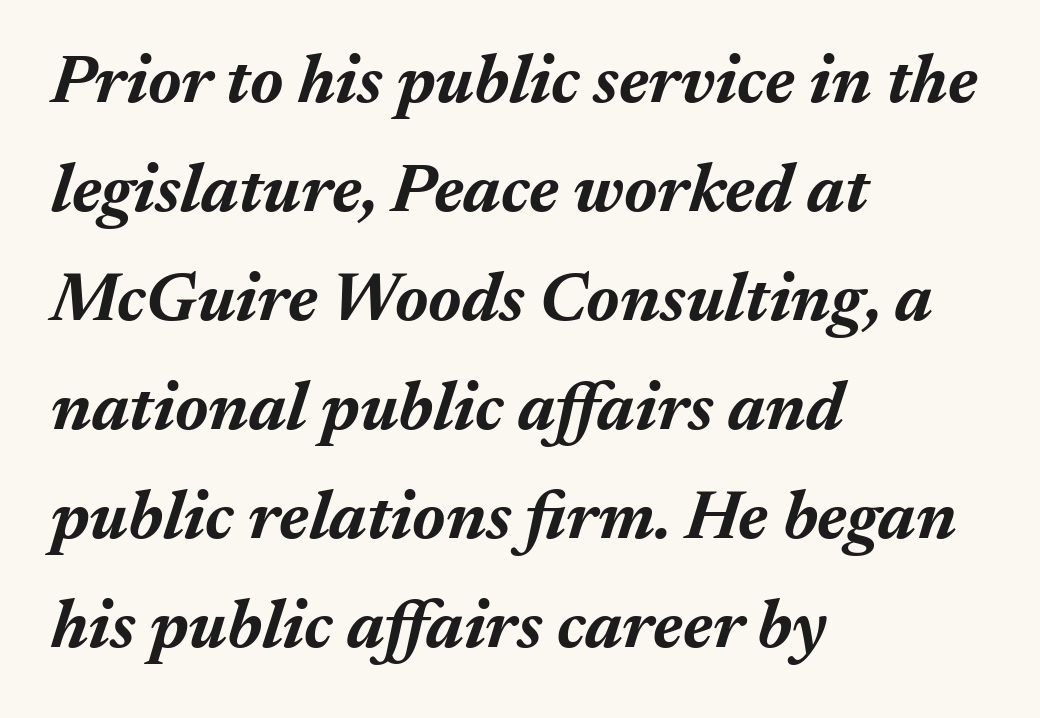
{"italic": "yes", "lean": "right", "slant_degrees": 17, "bold": "yes", "weight": "bold", "width": "normal", "stroke_contrast": "medium", "x_height": "medium", "monospaced": "no", "underline": "no", "align": "left", "line_spacing": "normal", "line_spacing_ratio": 1.58, "letter_spacing": "normal", "letter_spacing_em": 0.0, "glyph_px": 69}
